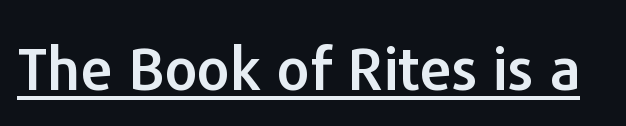
Tracking value appears to be zero — textbook default spacing. This rendering features underlined lettering. No feet cap the strokes, marking this as sans-serif type. This is roman type, the default non-slanted kind. These lines are rendered in a variable-pitch font.
